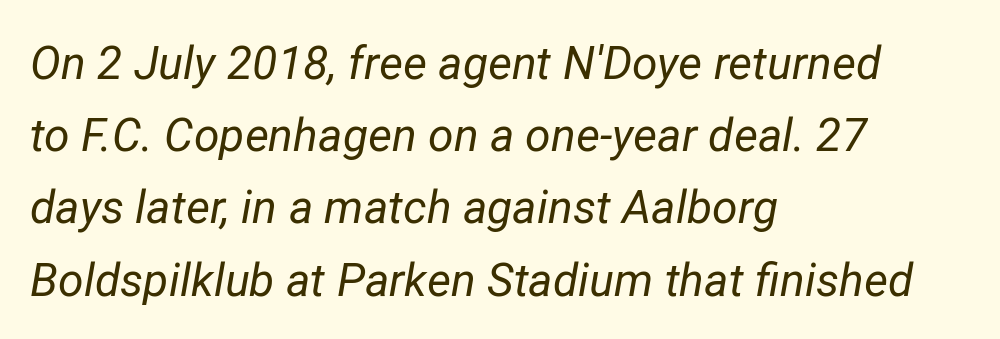
Q: Is the text bold? A: No.
Q: Is the text italic (slanted)? A: Yes, it leans right by about 12 degrees.
Q: Is the text underlined? A: No.
Q: How is the paragraph aligned? A: Left-aligned.
Q: Is the spacing between letters normal or unusually wide? A: Normal.
Q: Is the spacing between lines tight, normal or loose? A: Normal.
Q: Width (condensed, normal, or wide)? A: Normal.
Q: Stroke contrast? A: Low.
Q: x-height? A: Medium.
Q: Monospaced? A: No.
